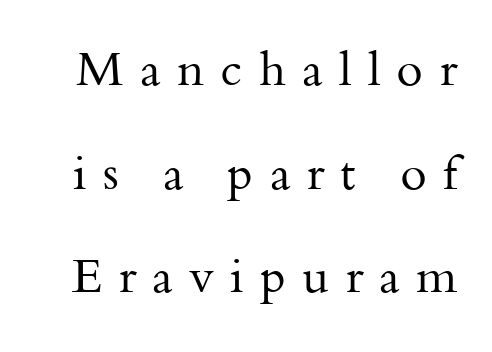
Q: Is the text bold? A: No.
Q: Is the text italic (slanted)? A: No, it is upright.
Q: Is the typeface a serif or a sans-serif typeface? A: Serif.
Q: Is the text underlined? A: No.
Q: Is the spacing between letters normal or unusually wide? A: Unusually wide.
Q: Is the spacing between lines tight, normal or loose? A: Loose.
Q: Width (condensed, normal, or wide)? A: Normal.
Q: Stroke contrast? A: Medium.
Q: x-height? A: Small.
Q: Monospaced? A: No.
